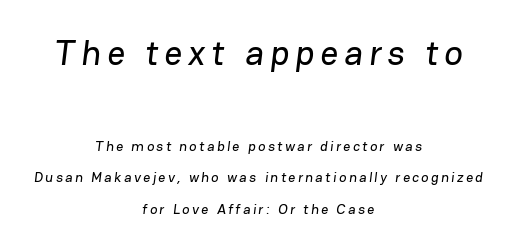
The letters advance in unequal steps, a hallmark of proportional type. The text was rendered using a sans face with plain stroke endings. Has an underline been added? It has not. Successive baselines arrive slowly, with a big drop between each. Bigger letters appear in the top chunk; the bottom chunk is reduced. The compositor balanced each line on the midline.
